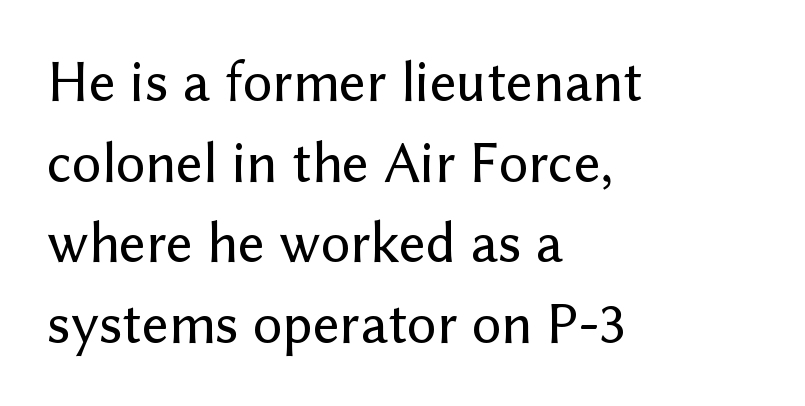
Q: Is the text italic (slanted)? A: No, it is upright.
Q: Is the typeface a serif or a sans-serif typeface? A: Sans-serif.
Q: Is the text underlined? A: No.
Q: How is the paragraph aligned? A: Left-aligned.
Q: Is the spacing between letters normal or unusually wide? A: Normal.
Q: Is the spacing between lines tight, normal or loose? A: Normal.
Q: Width (condensed, normal, or wide)? A: Normal.
Q: Stroke contrast? A: Low.
Q: x-height? A: Medium.
Q: Monospaced? A: No.
